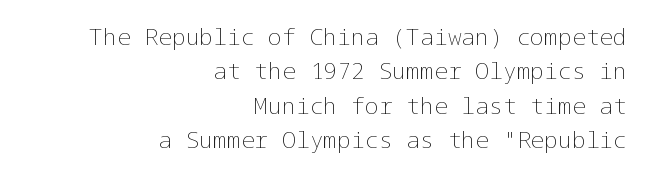
{"italic": "no", "bold": "no", "underline": "no", "align": "right", "line_spacing": "normal", "line_spacing_ratio": 1.5, "letter_spacing": "normal", "letter_spacing_em": 0.0, "glyph_px": 23}
